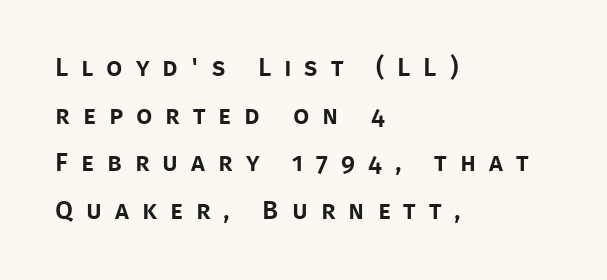
The image shows 26 px text type, upright; set left-aligned, line spacing 1.83x, unusually wide letter spacing (+0.5 em), not underlined.
